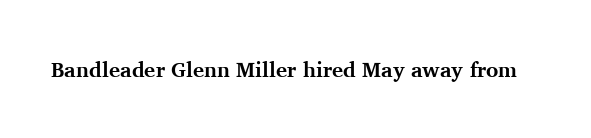
{"italic": "no", "bold": "yes", "underline": "no", "letter_spacing": "normal", "letter_spacing_em": 0.0, "glyph_px": 21}
